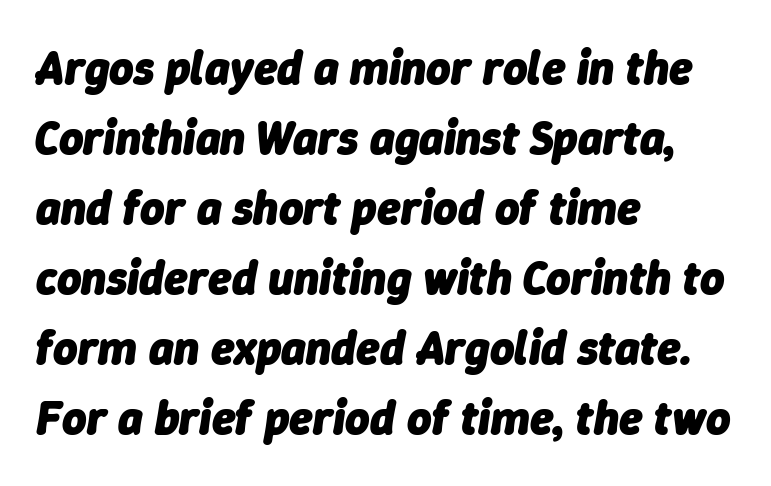
The image shows 47 px heavy type, italic (leaning right); set left-aligned, normal line spacing (1.49x), normal letter spacing, not underlined; low stroke contrast and a medium x-height.
